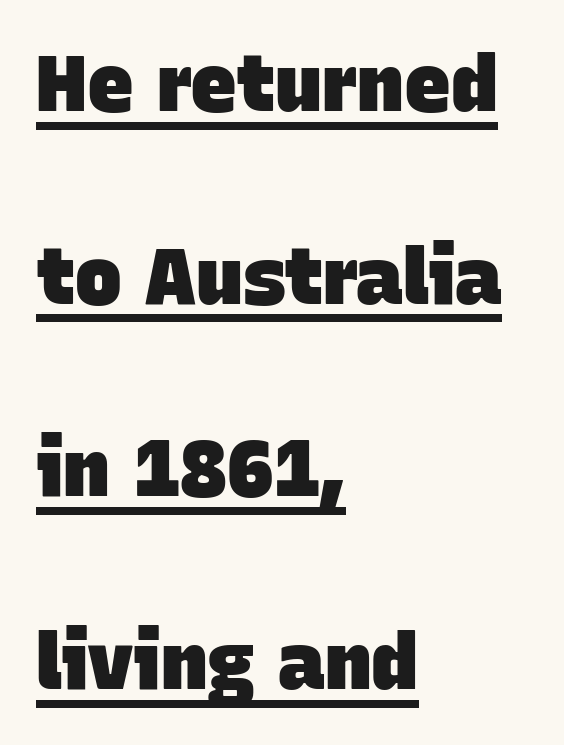
Q: Is the text bold? A: Yes.
Q: Is the typeface a serif or a sans-serif typeface? A: Sans-serif.
Q: Is the text underlined? A: Yes.
Q: How is the paragraph aligned? A: Left-aligned.
Q: Is the spacing between letters normal or unusually wide? A: Normal.
Q: Is the spacing between lines tight, normal or loose? A: Loose.
Q: Width (condensed, normal, or wide)? A: Normal.
Q: Stroke contrast? A: Low.
Q: x-height? A: Large.
Q: Monospaced? A: No.
